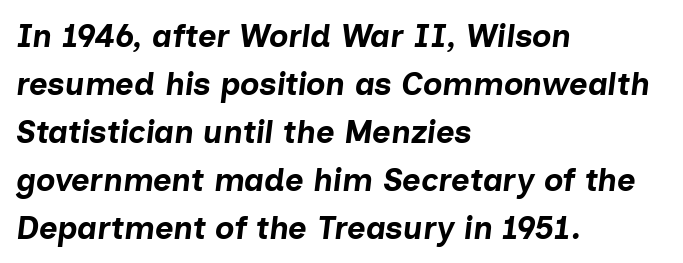
Vertically, the passage feels balanced, rows spaced as you'd expect. In terms of letterspacing, this is plain default setting. Character widths vary here, with narrow letters taking less room than wide ones. Heavy, bold letterforms. The paragraph has a hard left edge and a soft right edge.
